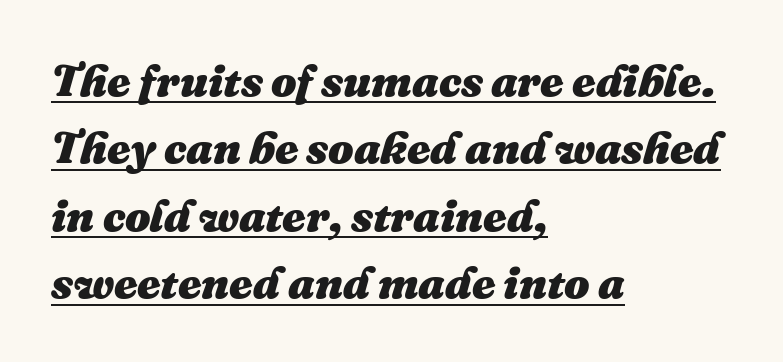
The image shows 45 px heavy type, italic (leaning right); set left-aligned, normal line spacing (1.5x), normal letter spacing, underlined; medium stroke contrast and a medium x-height.
